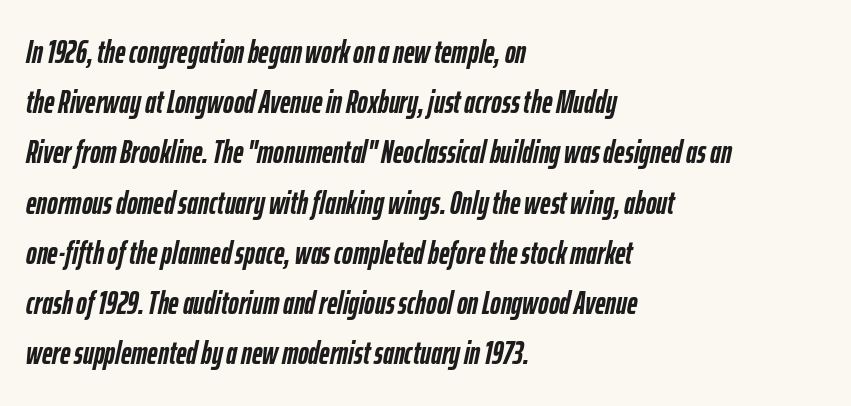
The image shows 32 px semibold, condensed type, italic (leaning right); set left-aligned, normal line spacing (1.57x), normal letter spacing, not underlined; low stroke contrast and a medium x-height.
